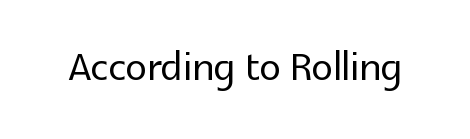
The image shows 54 px sans-serif type, upright; set normal letter spacing, not underlined; a medium x-height.
